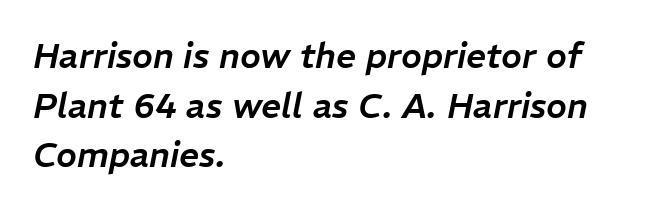
Q: Is the text italic (slanted)? A: Yes, it leans right by about 11 degrees.
Q: Is the text underlined? A: No.
Q: How is the paragraph aligned? A: Left-aligned.
Q: Is the spacing between letters normal or unusually wide? A: Normal.
Q: Is the spacing between lines tight, normal or loose? A: Normal.
Q: Width (condensed, normal, or wide)? A: Normal.
Q: Stroke contrast? A: Low.
Q: x-height? A: Medium.
Q: Monospaced? A: No.
